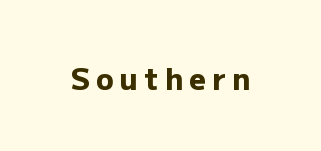
The image shows 29 px heavy sans-serif type, upright; set unusually wide letter spacing (+0.22 em), not underlined; low stroke contrast and a medium x-height.
